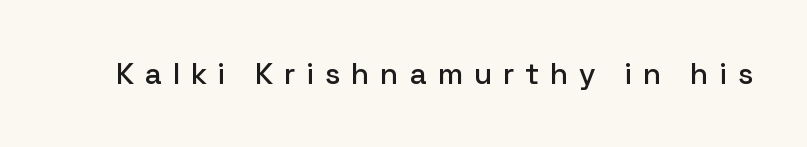
{"serif": "no", "italic": "no", "width": "normal", "stroke_contrast": "low", "x_height": "medium", "monospaced": "no", "underline": "no", "letter_spacing": "wide", "letter_spacing_em": 0.38, "glyph_px": 30}
